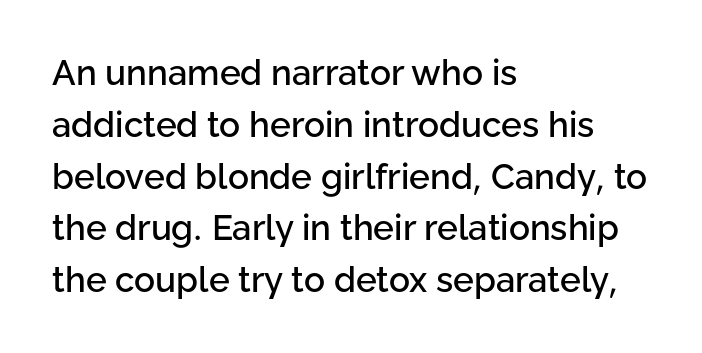
{"serif": "no", "italic": "no", "width": "normal", "stroke_contrast": "low", "x_height": "medium", "monospaced": "no", "underline": "no", "align": "left", "line_spacing": "normal", "line_spacing_ratio": 1.48, "letter_spacing": "normal", "letter_spacing_em": 0.0, "glyph_px": 35}
